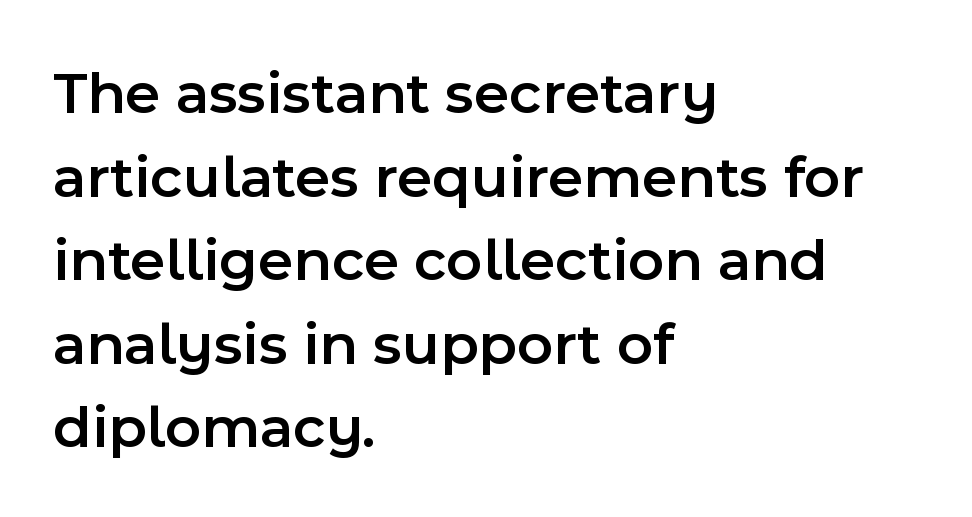
The image shows 61 px semibold sans-serif type, upright; set left-aligned, normal line spacing (1.37x), normal letter spacing, not underlined; a medium x-height.
